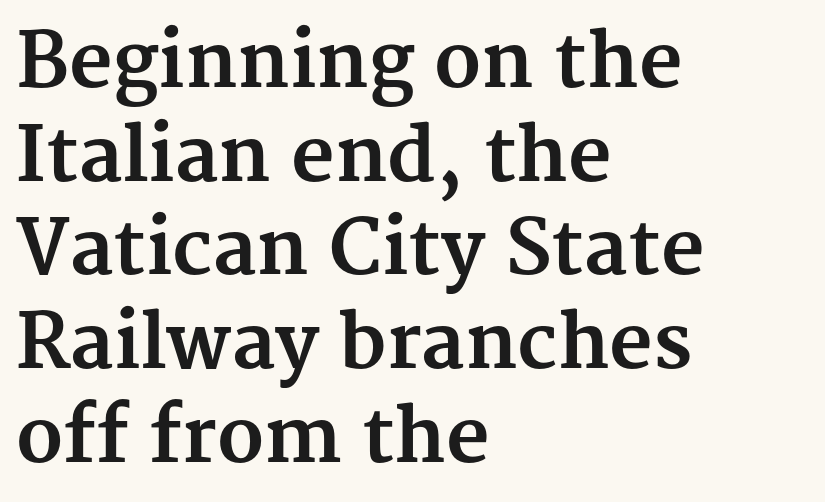
Q: Is the text bold? A: Yes.
Q: Is the text italic (slanted)? A: No, it is upright.
Q: Is the typeface a serif or a sans-serif typeface? A: Serif.
Q: Is the text underlined? A: No.
Q: How is the paragraph aligned? A: Left-aligned.
Q: Is the spacing between letters normal or unusually wide? A: Normal.
Q: Is the spacing between lines tight, normal or loose? A: Normal.
Q: Width (condensed, normal, or wide)? A: Normal.
Q: Stroke contrast? A: Medium.
Q: x-height? A: Medium.
Q: Monospaced? A: No.
